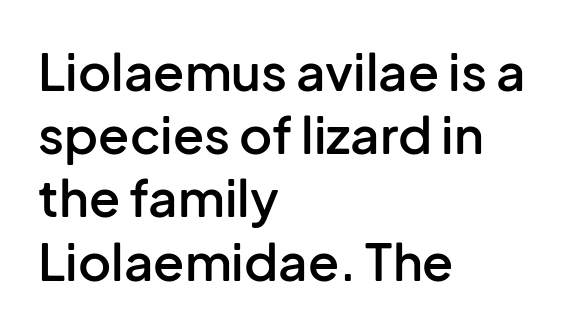
Students, this is semibold: more ink than regular, less than bold. Where is the straight margin? On the left. You could not count columns in this text — the font is proportionally spaced. Stroke terminals: plain, sans-serif. You can tell it's not italic because the verticals are truly vertical. Compared with typical body copy, the letter spacing here is the same.
